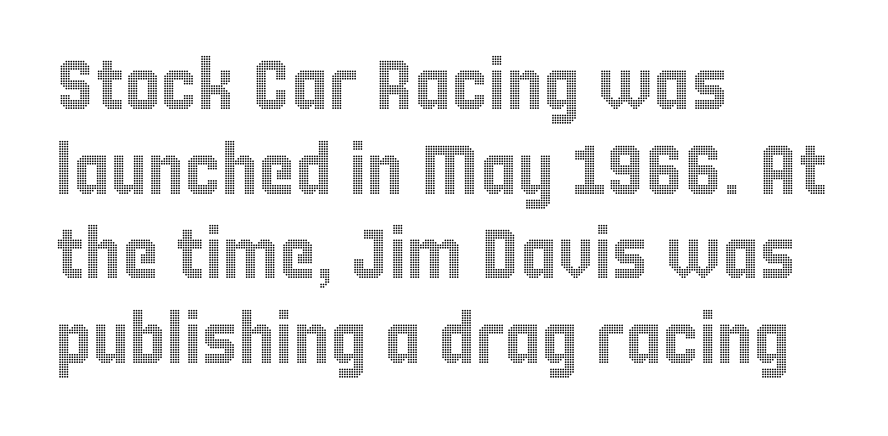
Q: Is the text italic (slanted)? A: No, it is upright.
Q: Is the text underlined? A: No.
Q: How is the paragraph aligned? A: Left-aligned.
Q: Is the spacing between letters normal or unusually wide? A: Normal.
Q: Width (condensed, normal, or wide)? A: Condensed.
Q: x-height? A: Large.
Q: Monospaced? A: No.
